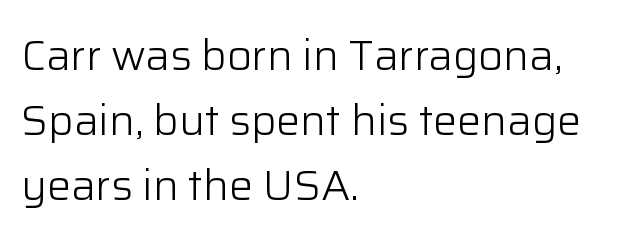
The passage shown has conventional tracking throughout. Here the designer chose a conventional face with non-uniform glyph widths. No heavy texture on the line: the type isn't bold. The lines sit at an ordinary, default distance from one another.
